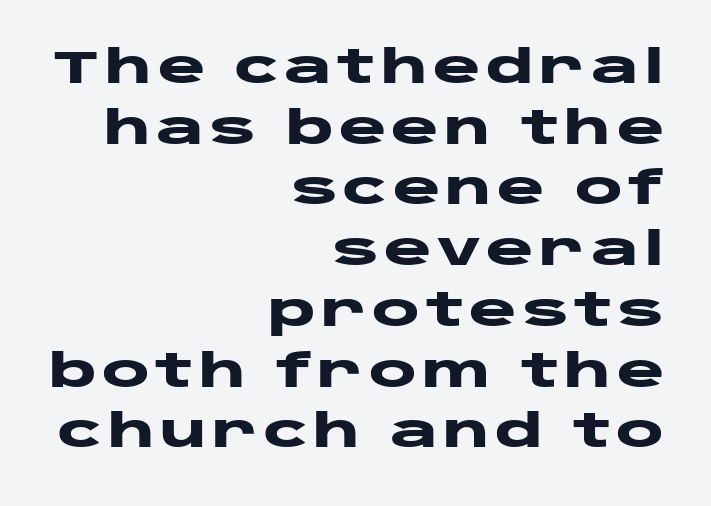
Observe the absence of serifs on each vertical stroke in this sample. Does the copy run flush right? Yes — the right margin is perfectly even. Heavy-handed strokes throughout: this text is bold. Regarding leading, the lines here are spaced in the standard way. Ascenders rise straight up at ninety degrees.
